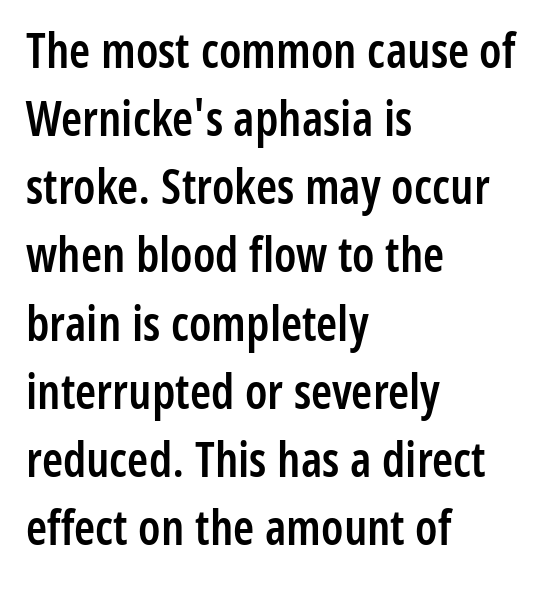
{"serif": "no", "italic": "no", "bold": "semi", "weight": "semibold", "width": "condensed", "stroke_contrast": "low", "x_height": "medium", "monospaced": "no", "underline": "no", "align": "left", "line_spacing": "normal", "line_spacing_ratio": 1.42, "letter_spacing": "normal", "letter_spacing_em": 0.0, "glyph_px": 48}
